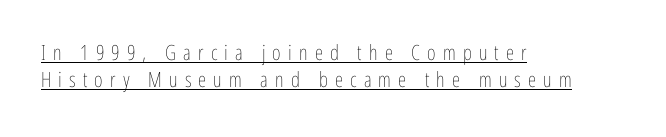
The text block is weighted toward the left margin, trailing off unevenly rightward. The passage shown is underscored from start to finish. The leading is moderate, giving the passage an even texture. Heft: none added — not bold. This sample uses expanded letter spacing, leaving extra air between glyphs. Do the letters lean? They stand straight.
